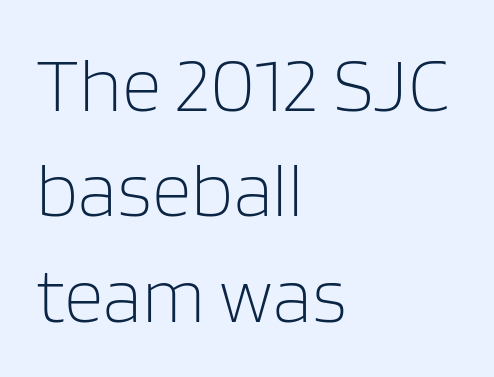
Q: Is the text bold? A: No.
Q: Is the text italic (slanted)? A: No, it is upright.
Q: Is the typeface a serif or a sans-serif typeface? A: Sans-serif.
Q: Is the text underlined? A: No.
Q: How is the paragraph aligned? A: Left-aligned.
Q: Is the spacing between letters normal or unusually wide? A: Normal.
Q: Is the spacing between lines tight, normal or loose? A: Normal.
Q: Width (condensed, normal, or wide)? A: Normal.
Q: Stroke contrast? A: Low.
Q: x-height? A: Large.
Q: Monospaced? A: No.
